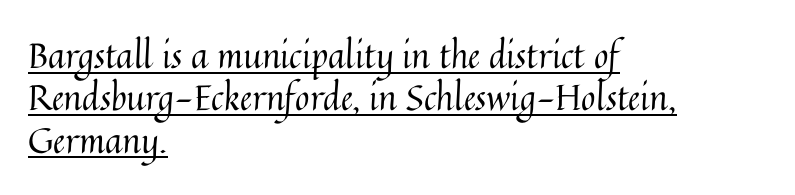
The image shows 35 px regular-weight type; set left-aligned, line spacing 1.21x, normal letter spacing, underlined; medium stroke contrast and a medium x-height.
